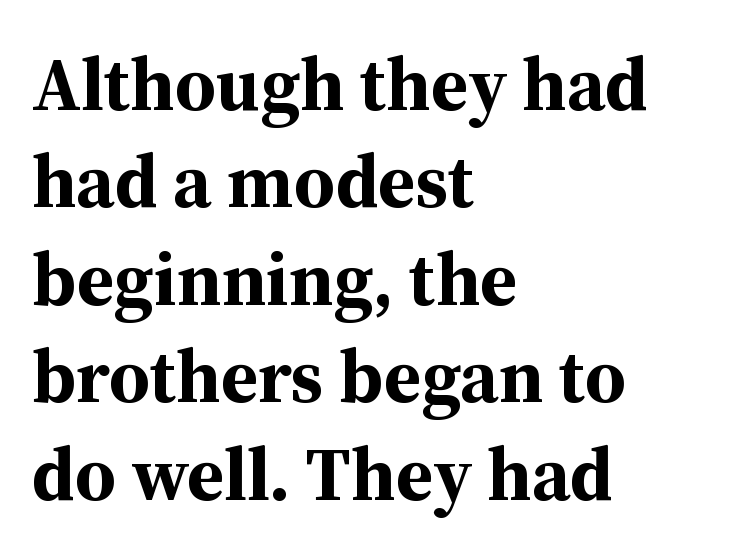
Q: Is the text bold? A: Yes.
Q: Is the text italic (slanted)? A: No, it is upright.
Q: Is the typeface a serif or a sans-serif typeface? A: Serif.
Q: Is the text underlined? A: No.
Q: How is the paragraph aligned? A: Left-aligned.
Q: Is the spacing between letters normal or unusually wide? A: Normal.
Q: Is the spacing between lines tight, normal or loose? A: Normal.
Q: Width (condensed, normal, or wide)? A: Normal.
Q: Stroke contrast? A: Medium.
Q: x-height? A: Medium.
Q: Monospaced? A: No.
